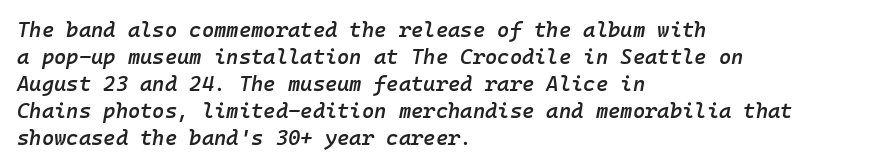
The image shows 21 px text type, italic (leaning right); set left-aligned, normal line spacing (1.28x), normal letter spacing, not underlined.
